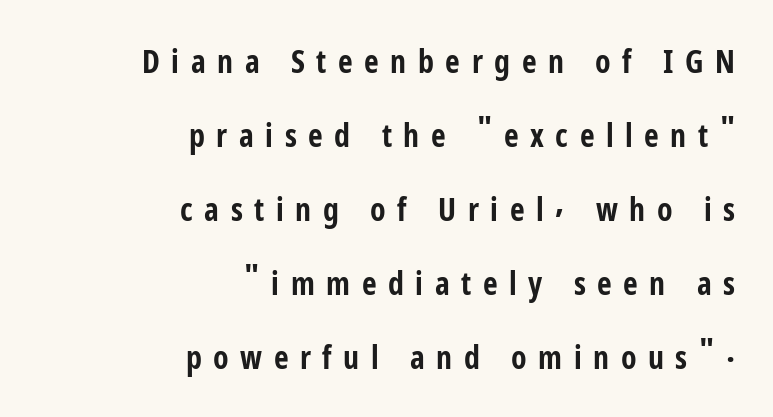
Q: Is the text bold? A: Yes.
Q: Is the text italic (slanted)? A: No, it is upright.
Q: Is the typeface a serif or a sans-serif typeface? A: Sans-serif.
Q: Is the text underlined? A: No.
Q: How is the paragraph aligned? A: Right-aligned.
Q: Is the spacing between letters normal or unusually wide? A: Unusually wide.
Q: Is the spacing between lines tight, normal or loose? A: Loose.
Q: Width (condensed, normal, or wide)? A: Condensed.
Q: Stroke contrast? A: Low.
Q: x-height? A: Medium.
Q: Monospaced? A: No.
